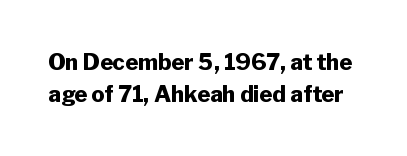
The image shows 22 px bold type, upright; set normal line spacing (1.44x), normal letter spacing, not underlined.
